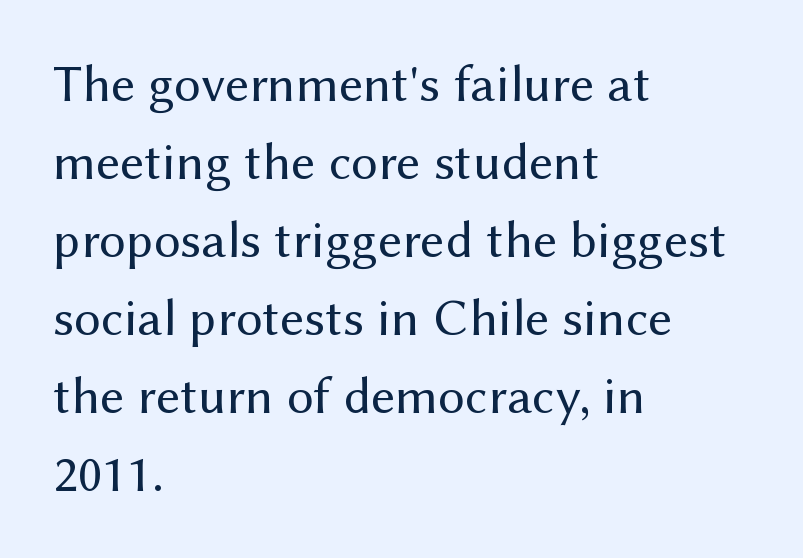
{"serif": "no", "italic": "no", "bold": "no", "weight": "regular", "width": "normal", "stroke_contrast": "medium", "x_height": "medium", "monospaced": "no", "underline": "no", "align": "left", "line_spacing": "normal", "line_spacing_ratio": 1.47, "letter_spacing": "normal", "letter_spacing_em": 0.0, "glyph_px": 53}
